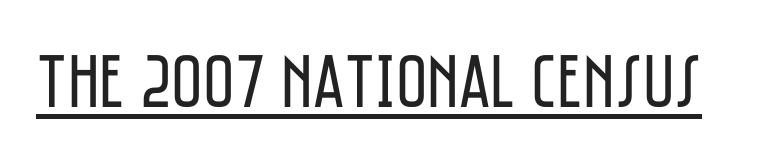
Q: Is the text bold? A: No.
Q: Is the text italic (slanted)? A: No, it is upright.
Q: Is the typeface a serif or a sans-serif typeface? A: Sans-serif.
Q: Is the text underlined? A: Yes.
Q: Is the spacing between letters normal or unusually wide? A: Normal.
Q: Width (condensed, normal, or wide)? A: Condensed.
Q: Stroke contrast? A: Low.
Q: x-height? A: Large.
Q: Monospaced? A: No.
